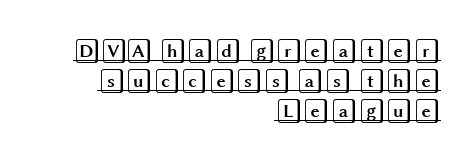
Underlining? Definitely there. Default kerning and tracking; the words read as compact shapes. Horizontal alignment here is rightward, an uncommon choice for prose. This sample uses an upright cut, with every glyph sitting square on the baseline.
